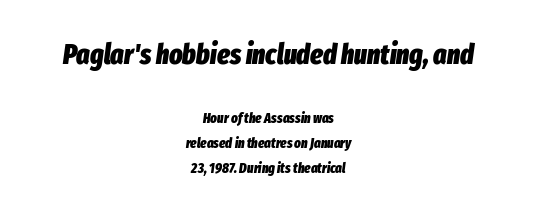
Varying glyph widths throughout — classic text-font behaviour. The typography opts for an oblique posture over an upright one. Between one letter and the next there's only the usual sliver of space. The setting favours the middle, as headings and verse often do. Letters rest on an invisible, unmarked baseline.
